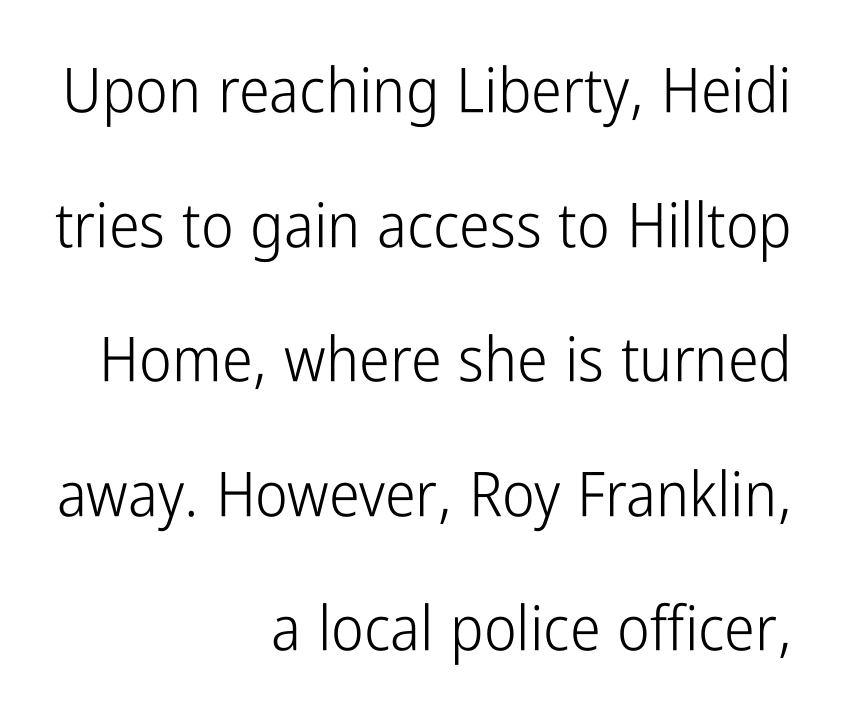
Character widths vary here, with narrow letters taking less room than wide ones. The paragraph has a hard right edge and a soft left edge. These lines were composed using upright roman letters. Short note: letters normally spaced. The words here are not underlined.
